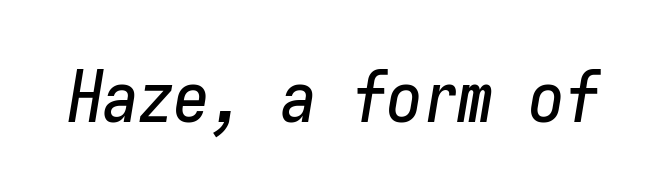
{"italic": "yes", "lean": "right", "slant_degrees": 9, "width": "condensed", "stroke_contrast": "low", "x_height": "medium", "monospaced": "yes", "underline": "no", "letter_spacing": "normal", "letter_spacing_em": 0.0, "glyph_px": 71}
